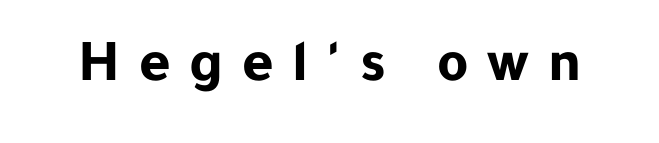
{"serif": "no", "italic": "no", "bold": "yes", "weight": "bold", "width": "normal", "stroke_contrast": "low", "x_height": "medium", "monospaced": "no", "underline": "no", "letter_spacing": "wide", "letter_spacing_em": 0.31, "glyph_px": 60}
